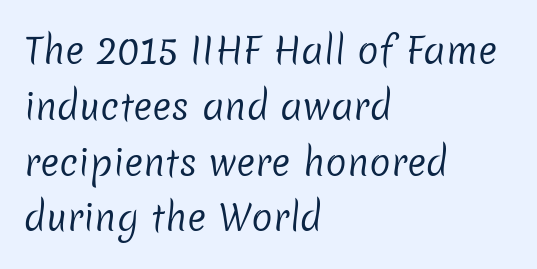
The image shows 36 px regular-weight sans-serif type; set left-aligned, normal line spacing (1.55x), normal letter spacing, not underlined; low stroke contrast and a medium x-height.
